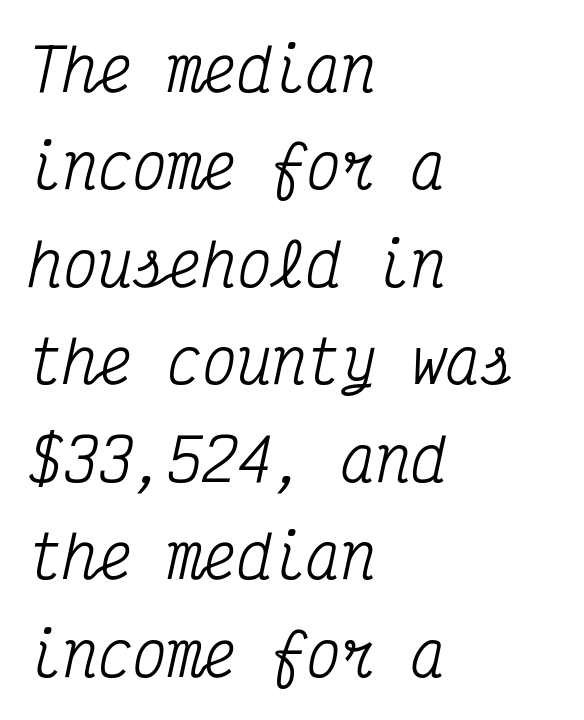
{"serif": "yes", "italic": "yes", "lean": "right", "slant_degrees": 12, "width": "condensed", "stroke_contrast": "medium", "x_height": "medium", "monospaced": "yes", "underline": "no", "align": "left", "line_spacing": "normal", "line_spacing_ratio": 1.68, "letter_spacing": "normal", "letter_spacing_em": 0.0, "glyph_px": 58}
